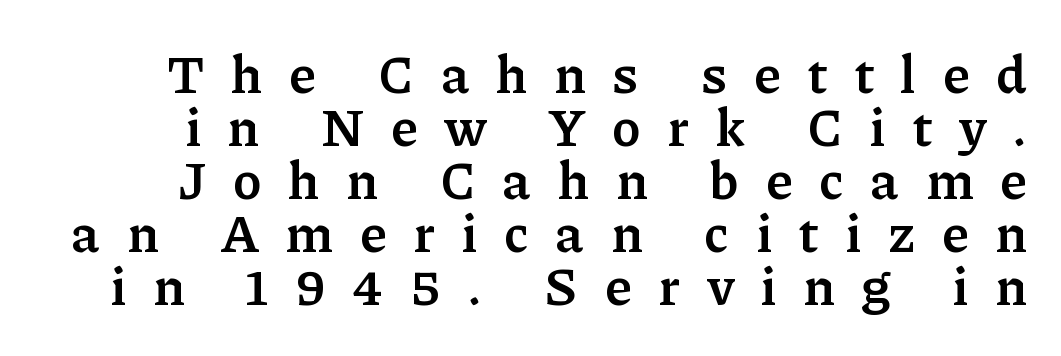
Q: Is the text bold? A: Yes.
Q: Is the text italic (slanted)? A: No, it is upright.
Q: Is the typeface a serif or a sans-serif typeface? A: Serif.
Q: Is the text underlined? A: No.
Q: Is the spacing between letters normal or unusually wide? A: Unusually wide.
Q: Is the spacing between lines tight, normal or loose? A: Tight.
Q: Width (condensed, normal, or wide)? A: Normal.
Q: Stroke contrast? A: Low.
Q: x-height? A: Medium.
Q: Monospaced? A: No.
